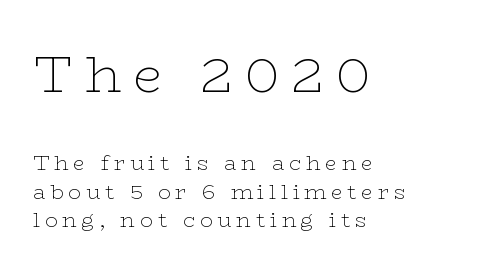
Does the lettering tilt? It doesn't — this is upright. Looks like regular typesetting: each glyph gets only the width it needs. The upper block of text is set noticeably larger than the block beneath it. Descenders hang freely into open space.
